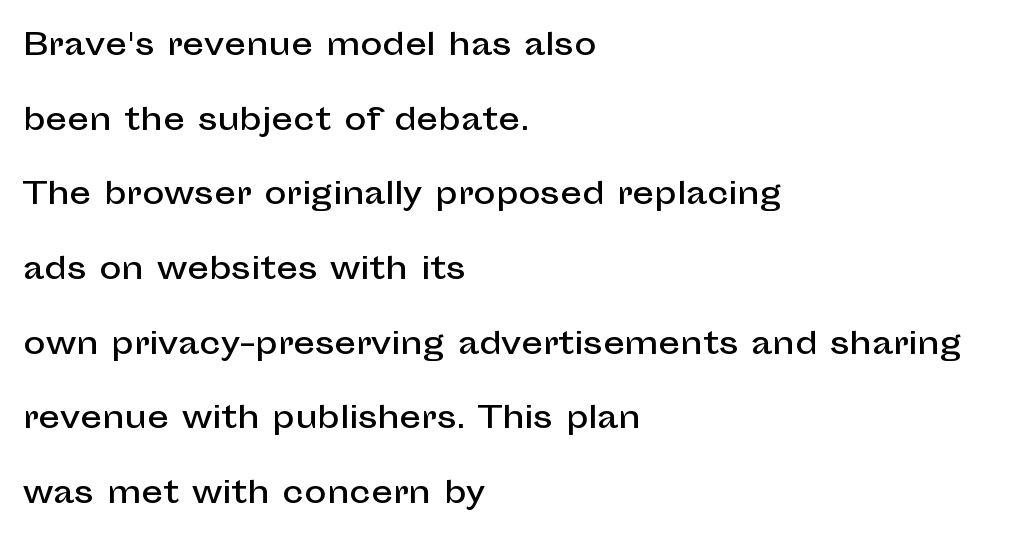
The image shows 30 px sans-serif type, upright; set left-aligned, loose line spacing (2.49x), normal letter spacing, not underlined; low stroke contrast and a medium x-height.
